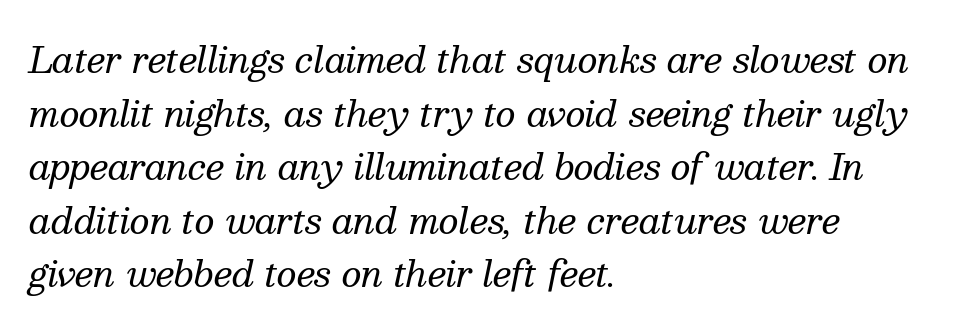
The compositor pushed each line to the left boundary. The specimen omits any rule beneath the text block's lines. Characters follow at the spacing the type designer built in. This is not heavy type; no bold has been used. The space between consecutive lines is moderate.
